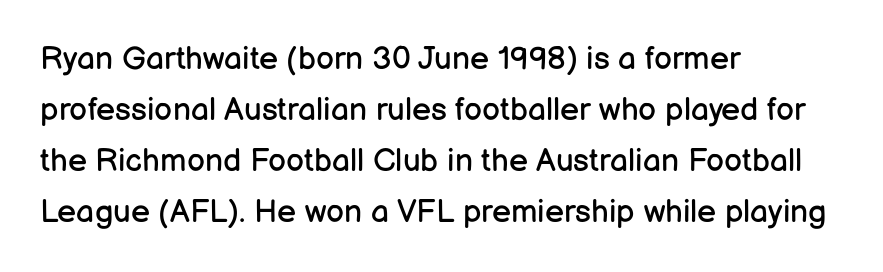
Q: Is the text bold? A: No.
Q: Is the text italic (slanted)? A: No, it is upright.
Q: Is the typeface a serif or a sans-serif typeface? A: Sans-serif.
Q: Is the text underlined? A: No.
Q: How is the paragraph aligned? A: Left-aligned.
Q: Is the spacing between letters normal or unusually wide? A: Normal.
Q: Is the spacing between lines tight, normal or loose? A: Normal.
Q: Width (condensed, normal, or wide)? A: Normal.
Q: Stroke contrast? A: Low.
Q: x-height? A: Medium.
Q: Monospaced? A: No.
